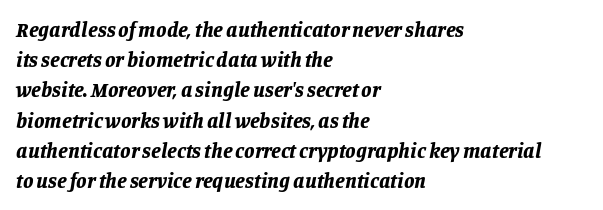
Q: Is the text bold? A: Yes.
Q: Is the text italic (slanted)? A: Yes, it leans right by about 11 degrees.
Q: Is the text underlined? A: No.
Q: How is the paragraph aligned? A: Left-aligned.
Q: Is the spacing between letters normal or unusually wide? A: Normal.
Q: Is the spacing between lines tight, normal or loose? A: Normal.
